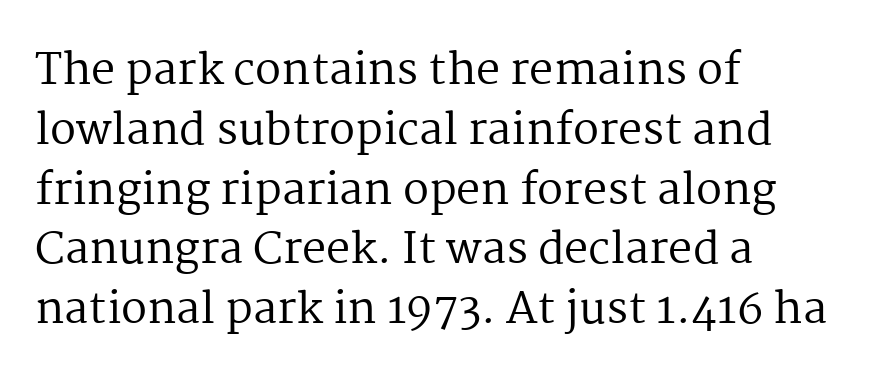
The face used here is rendered with its standard letterfit. The rendering shows small feet on the letterforms — a serif design. Think of a printed novel: that variable character pitch is what you see here. The typesetting does not lean heavy: it is not bold.
